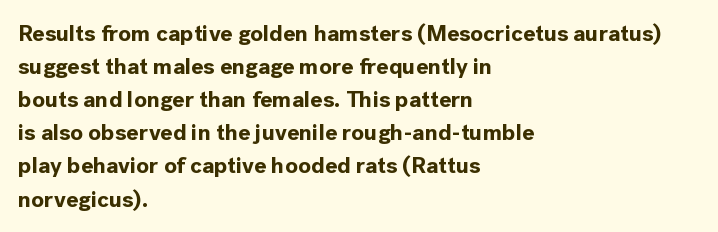
The image shows 23 px bold type, upright; set left-aligned, normal line spacing (1.44x), normal letter spacing, not underlined.
